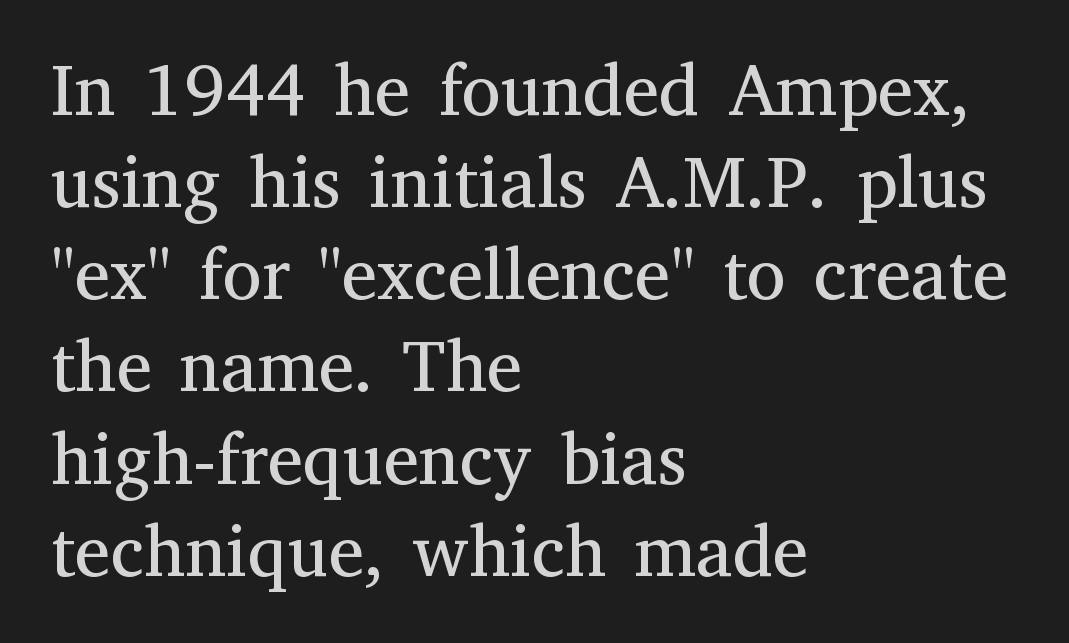
Q: Is the text bold? A: No.
Q: Is the text italic (slanted)? A: No, it is upright.
Q: Is the typeface a serif or a sans-serif typeface? A: Serif.
Q: Is the text underlined? A: No.
Q: How is the paragraph aligned? A: Left-aligned.
Q: Is the spacing between letters normal or unusually wide? A: Normal.
Q: Is the spacing between lines tight, normal or loose? A: Normal.
Q: Width (condensed, normal, or wide)? A: Normal.
Q: Stroke contrast? A: Medium.
Q: x-height? A: Medium.
Q: Monospaced? A: No.
